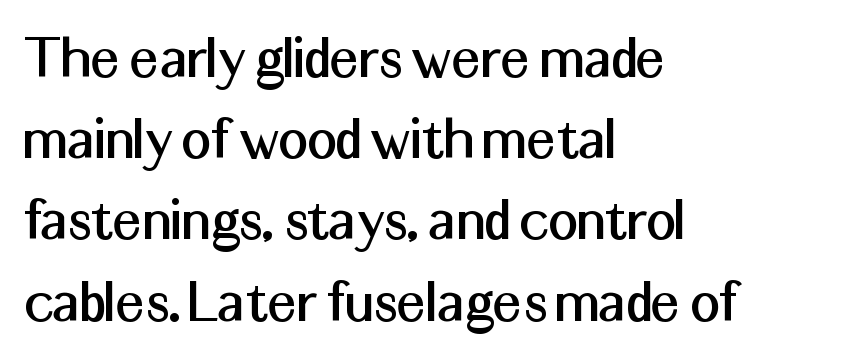
Q: Is the text italic (slanted)? A: No, it is upright.
Q: Is the typeface a serif or a sans-serif typeface? A: Sans-serif.
Q: Is the text underlined? A: No.
Q: How is the paragraph aligned? A: Left-aligned.
Q: Is the spacing between letters normal or unusually wide? A: Normal.
Q: Is the spacing between lines tight, normal or loose? A: Normal.
Q: Width (condensed, normal, or wide)? A: Normal.
Q: Stroke contrast? A: Medium.
Q: x-height? A: Medium.
Q: Monospaced? A: No.
